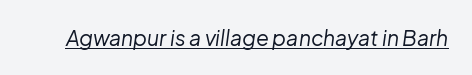
Would a proofreader flag this as italicized? Yes. The string is rendered with underlining switched on. Is this a heavy cut? Hardly; it is regular or lighter. There is no visible air inserted between adjacent glyphs.
